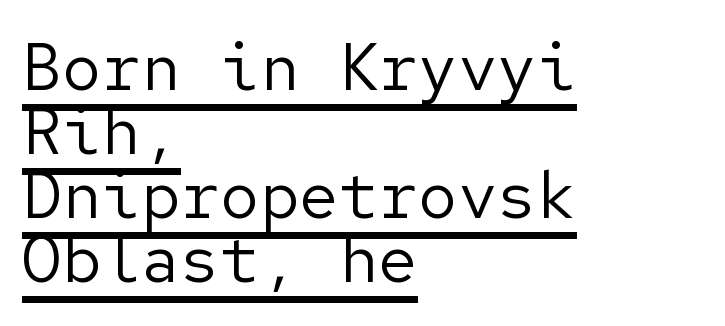
Regarding leading, the lines here are crowded together. Compared with undecorated copy, this sample adds a rule below the words. Regarding serifs, this sample does without them. A typesetter would mark this as roman, not italic. No extra ink here — the face is not bold.
